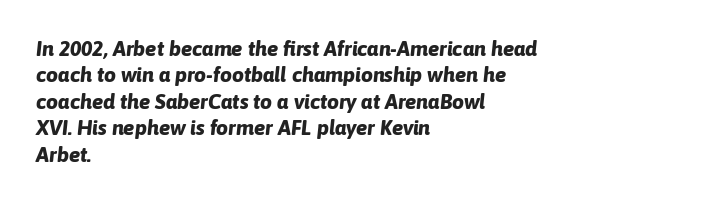
{"italic": "yes", "lean": "right", "slant_degrees": 6, "bold": "yes", "underline": "no", "align": "left", "line_spacing": "normal", "line_spacing_ratio": 1.26, "letter_spacing": "normal", "letter_spacing_em": 0.0, "glyph_px": 21}
